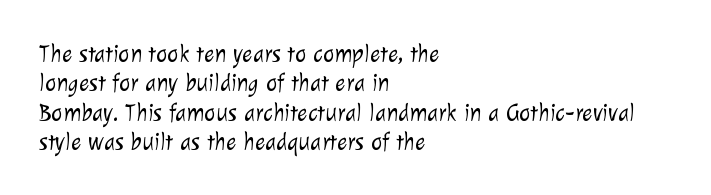
No extra tracking has been applied to these lines. The typesetting does not lean heavy: it is not bold. In CSS terms this would be text-align: left. Decoration check: the copy has no underline.
